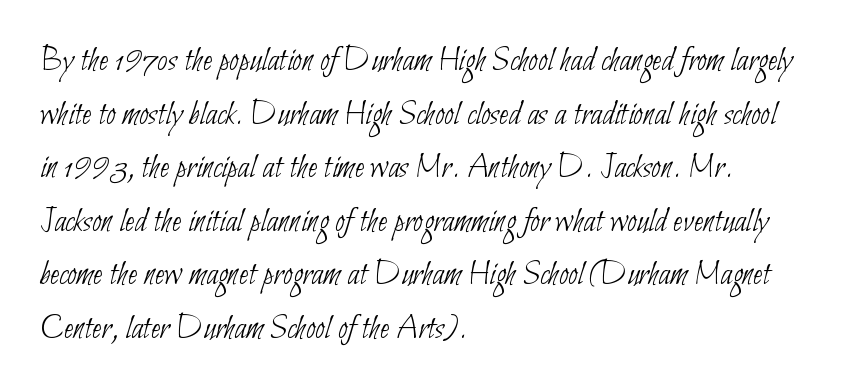
Q: Is the text bold? A: No.
Q: Is the typeface a serif or a sans-serif typeface? A: Sans-serif.
Q: Is the text underlined? A: No.
Q: How is the paragraph aligned? A: Left-aligned.
Q: Is the spacing between letters normal or unusually wide? A: Normal.
Q: Is the spacing between lines tight, normal or loose? A: Normal.
Q: Width (condensed, normal, or wide)? A: Condensed.
Q: Stroke contrast? A: Low.
Q: x-height? A: Small.
Q: Monospaced? A: No.
